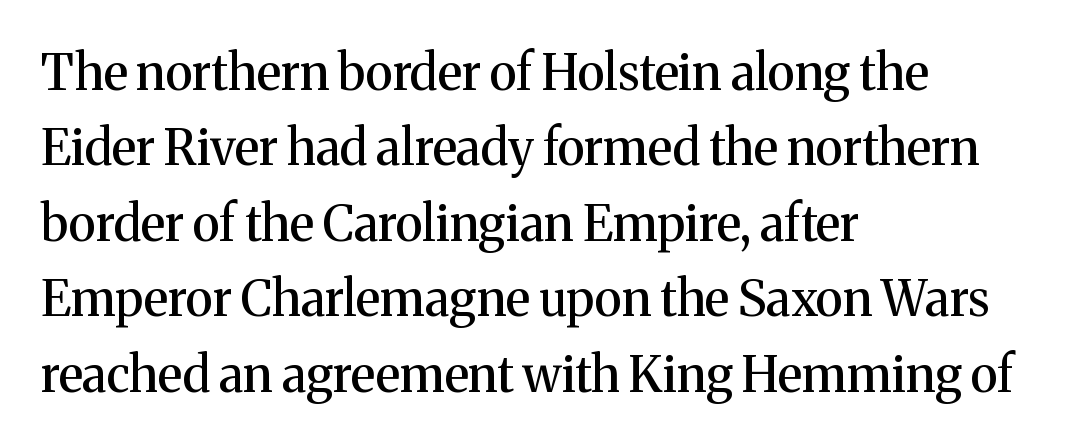
{"serif": "yes", "italic": "no", "width": "normal", "stroke_contrast": "medium", "x_height": "medium", "monospaced": "no", "underline": "no", "align": "left", "line_spacing": "normal", "line_spacing_ratio": 1.54, "letter_spacing": "normal", "letter_spacing_em": 0.0, "glyph_px": 49}
